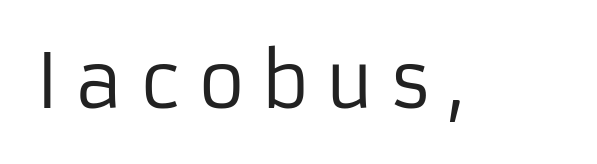
The typesetting does not lean heavy: it is not bold. Each word looks stretched out because of the extra space between its letters. Proportional: the letters do not fall into vertical columns. Unlike italic type, these characters show no tilt at all. The glyphs are unaccompanied by any horizontal stroke below them. The face used here is a sans, in the tradition of grotesques and geometrics.
